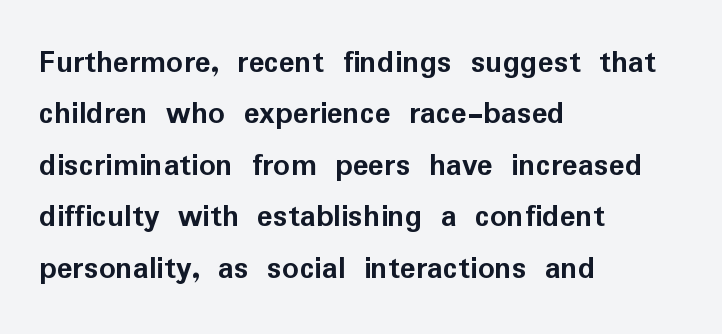
The image shows 33 px semibold sans-serif type, upright; set left-aligned, normal line spacing (1.56x), normal letter spacing, not underlined; low stroke contrast and a medium x-height.
